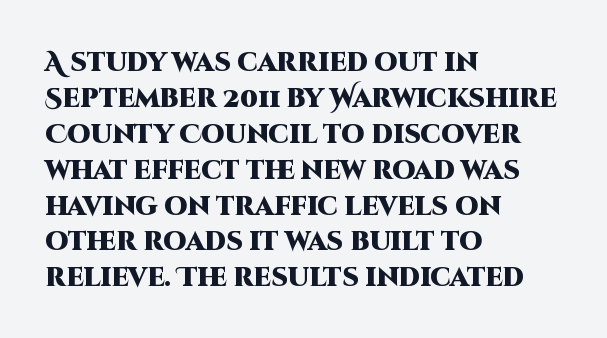
Weight: bold. Inter-character spacing is left at the font's built-in metrics. Check the space under the baseline: it is left empty. These lines sit exactly where default settings would place them. Compared with a centered layout, this one pins lines to the left instead.
